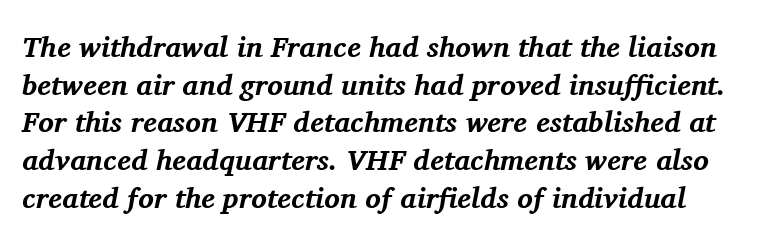
The face used here has a pronounced slope to its letters. The line texture is even and compact thanks to regular tracking. Is this a fixed-width face? No — the glyphs have proportional, varying widths. The foot of each line stays bare and open.
